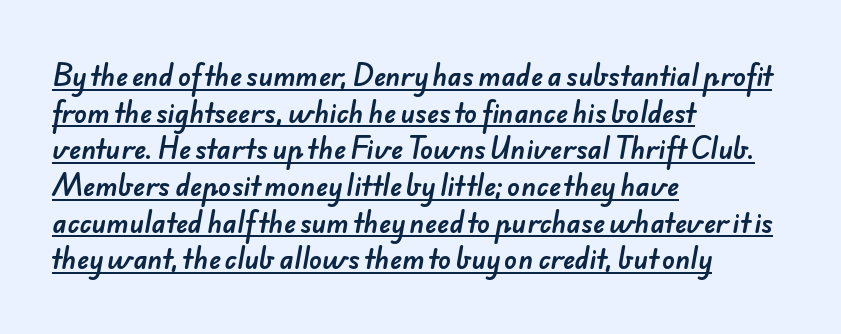
Here the glyphs are tracked normally, forming tight word shapes. Notice how the passage keeps a crisp vertical edge on the left only. The block of text has a typical density, with ordinary space between rows. Quick note: underline on.
